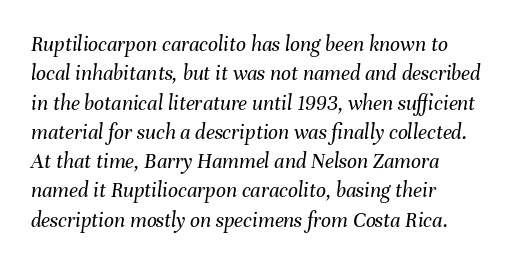
{"italic": "yes", "lean": "right", "slant_degrees": 8, "bold": "no", "underline": "no", "align": "left", "line_spacing": "normal", "line_spacing_ratio": 1.33, "letter_spacing": "normal", "letter_spacing_em": 0.0, "glyph_px": 22}
